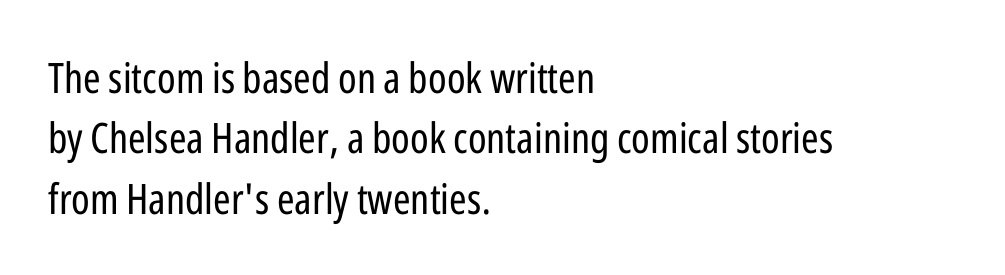
The image shows 42 px regular-weight, condensed sans-serif type, upright; set left-aligned, normal line spacing (1.44x), normal letter spacing, not underlined; low stroke contrast and a medium x-height.
